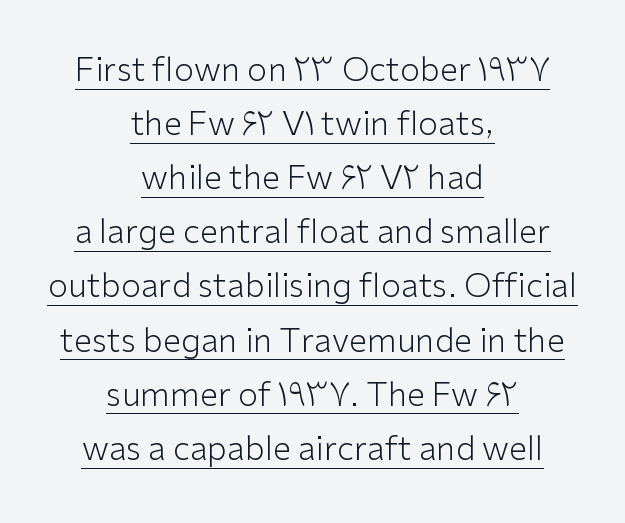
The image shows 33 px light sans-serif type, upright; set centered, normal line spacing (1.64x), normal letter spacing, underlined; low stroke contrast and a medium x-height.
